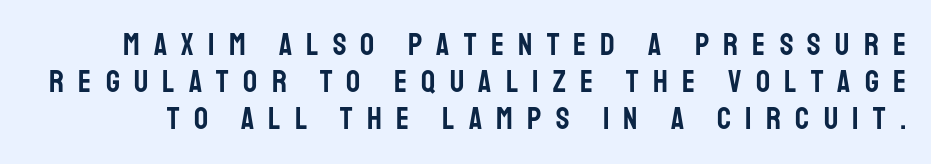
A typesetter would call this heavily tracked-out type. Grotesque or geometric, the face here clearly has no serifs. You could not count columns in this text — the font is proportionally spaced. The specimen reads as upright at a glance. The foot of each line stays bare and open.
